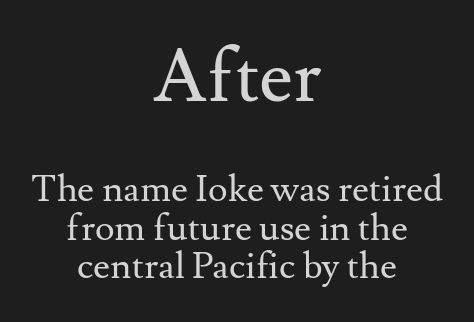
The type sits square on the baseline with zero lean. Summary of vertical rhythm: compact, with narrow interline spacing. The designer went with a serif here, giving each stem small feet. Visually, the top section dominates because its glyphs are scaled up. Think of a printed novel: that variable character pitch is what you see here.
